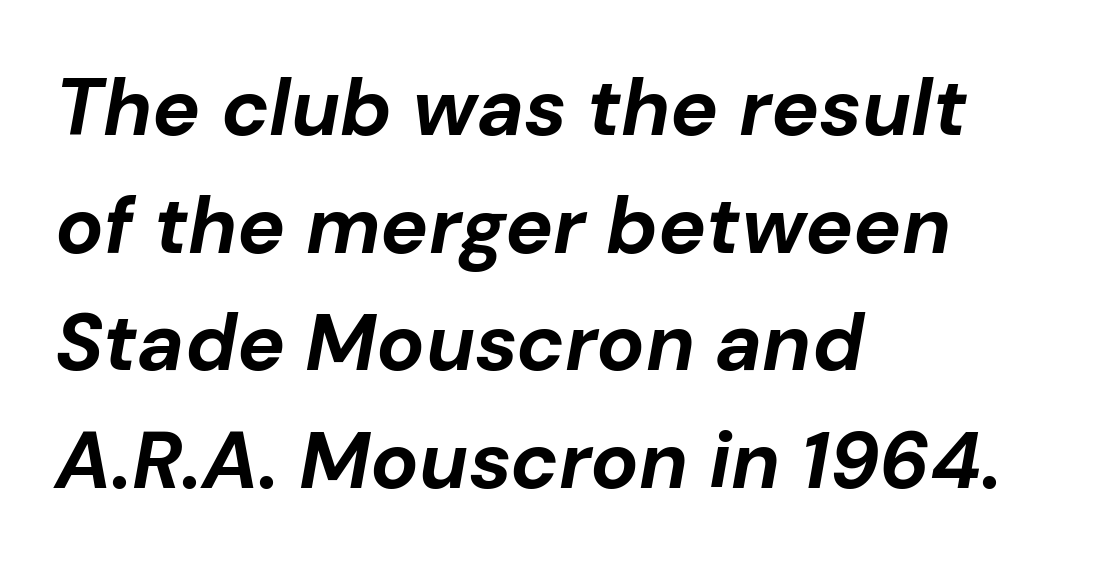
Q: Is the text bold? A: Yes.
Q: Is the text italic (slanted)? A: Yes, it leans right by about 10 degrees.
Q: Is the text underlined? A: No.
Q: How is the paragraph aligned? A: Left-aligned.
Q: Is the spacing between letters normal or unusually wide? A: Normal.
Q: Is the spacing between lines tight, normal or loose? A: Normal.
Q: Width (condensed, normal, or wide)? A: Normal.
Q: Stroke contrast? A: Low.
Q: x-height? A: Medium.
Q: Monospaced? A: No.
